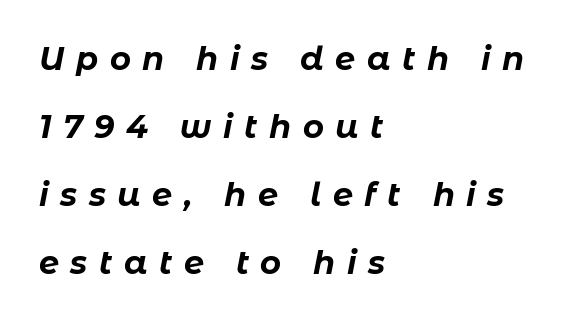
Q: Is the text bold? A: Yes.
Q: Is the text italic (slanted)? A: Yes, it leans right by about 11 degrees.
Q: Is the text underlined? A: No.
Q: How is the paragraph aligned? A: Left-aligned.
Q: Is the spacing between letters normal or unusually wide? A: Unusually wide.
Q: Is the spacing between lines tight, normal or loose? A: Loose.
Q: Width (condensed, normal, or wide)? A: Normal.
Q: Stroke contrast? A: Low.
Q: x-height? A: Medium.
Q: Monospaced? A: No.
